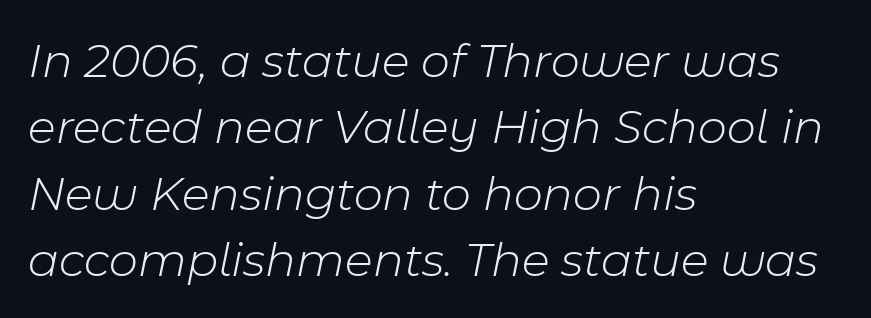
{"italic": "yes", "lean": "right", "slant_degrees": 11, "bold": "no", "weight": "light", "width": "normal", "stroke_contrast": "low", "x_height": "medium", "monospaced": "no", "underline": "no", "align": "left", "line_spacing": "normal", "line_spacing_ratio": 1.33, "letter_spacing": "normal", "letter_spacing_em": 0.0, "glyph_px": 50}
